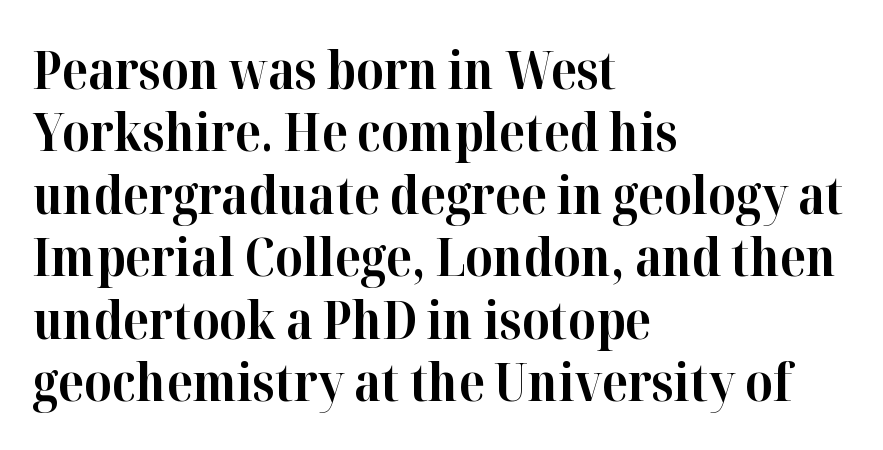
{"serif": "yes", "italic": "no", "bold": "yes", "weight": "bold", "width": "normal", "stroke_contrast": "high", "x_height": "medium", "monospaced": "no", "underline": "no", "align": "left", "line_spacing_ratio": 1.2, "letter_spacing": "normal", "letter_spacing_em": 0.0, "glyph_px": 52}
